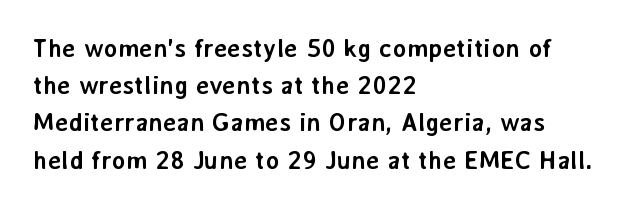
Q: Is the text bold? A: Yes.
Q: Is the text italic (slanted)? A: No, it is upright.
Q: Is the text underlined? A: No.
Q: How is the paragraph aligned? A: Left-aligned.
Q: Is the spacing between letters normal or unusually wide? A: Normal.
Q: Is the spacing between lines tight, normal or loose? A: Normal.
